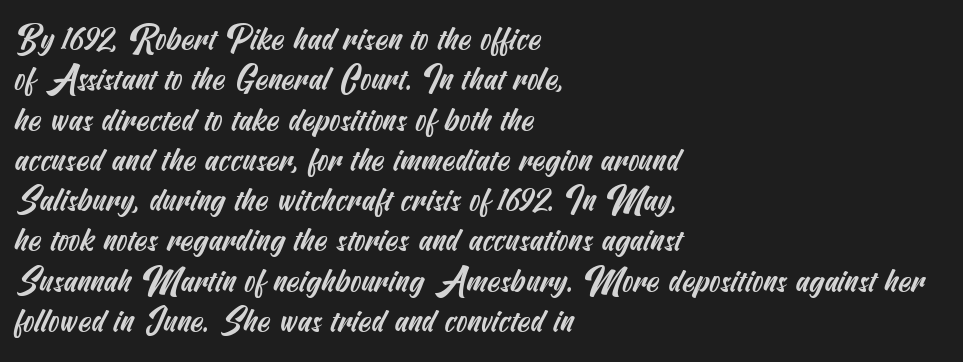
Q: Is the typeface a serif or a sans-serif typeface? A: Sans-serif.
Q: Is the text underlined? A: No.
Q: How is the paragraph aligned? A: Left-aligned.
Q: Is the spacing between letters normal or unusually wide? A: Normal.
Q: Width (condensed, normal, or wide)? A: Condensed.
Q: Stroke contrast? A: Medium.
Q: x-height? A: Small.
